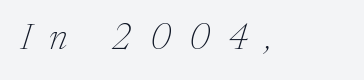
The image shows 37 px thin serif type, italic (leaning right); set unusually wide letter spacing (+0.48 em), not underlined; medium stroke contrast and a medium x-height.
